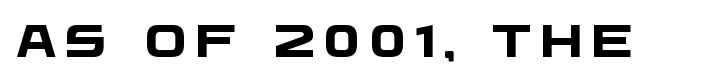
{"serif": "no", "bold": "yes", "weight": "heavy", "width": "wide", "stroke_contrast": "low", "x_height": "large", "monospaced": "no", "underline": "no", "glyph_px": 45}
